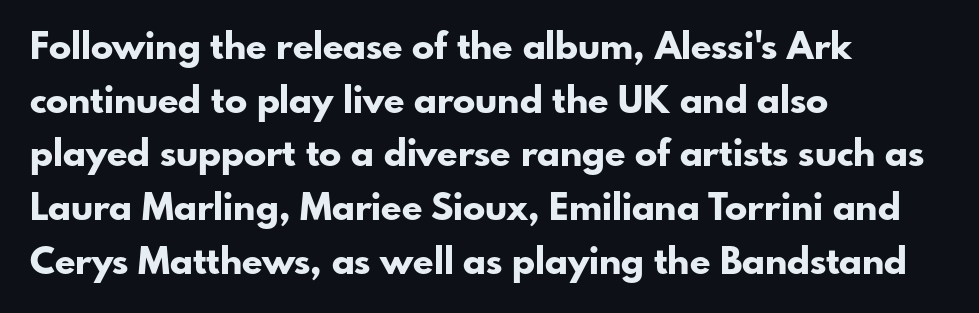
{"serif": "no", "italic": "no", "bold": "yes", "weight": "bold", "width": "normal", "stroke_contrast": "low", "x_height": "small", "monospaced": "no", "underline": "no", "align": "left", "line_spacing": "normal", "line_spacing_ratio": 1.45, "letter_spacing": "normal", "letter_spacing_em": 0.0, "glyph_px": 37}
